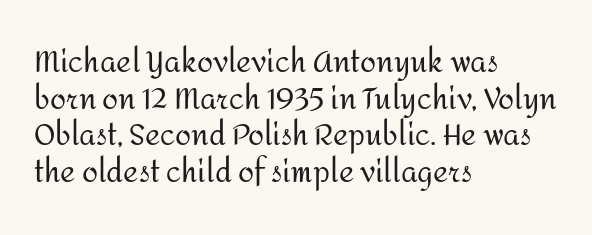
Q: Is the text bold? A: No.
Q: Is the text italic (slanted)? A: No, it is upright.
Q: Is the typeface a serif or a sans-serif typeface? A: Sans-serif.
Q: Is the text underlined? A: No.
Q: How is the paragraph aligned? A: Left-aligned.
Q: Is the spacing between letters normal or unusually wide? A: Normal.
Q: Is the spacing between lines tight, normal or loose? A: Normal.
Q: Width (condensed, normal, or wide)? A: Normal.
Q: Stroke contrast? A: Medium.
Q: x-height? A: Medium.
Q: Monospaced? A: No.
